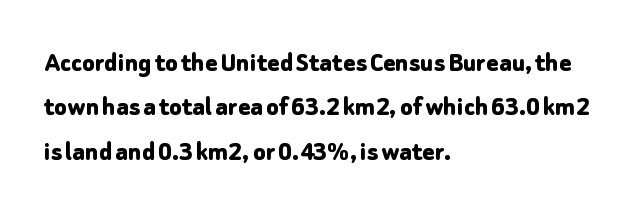
{"serif": "no", "italic": "no", "bold": "yes", "weight": "bold", "width": "normal", "stroke_contrast": "low", "x_height": "medium", "monospaced": "no", "underline": "no", "align": "left", "line_spacing": "normal", "line_spacing_ratio": 1.53, "letter_spacing": "normal", "letter_spacing_em": 0.0, "glyph_px": 29}
